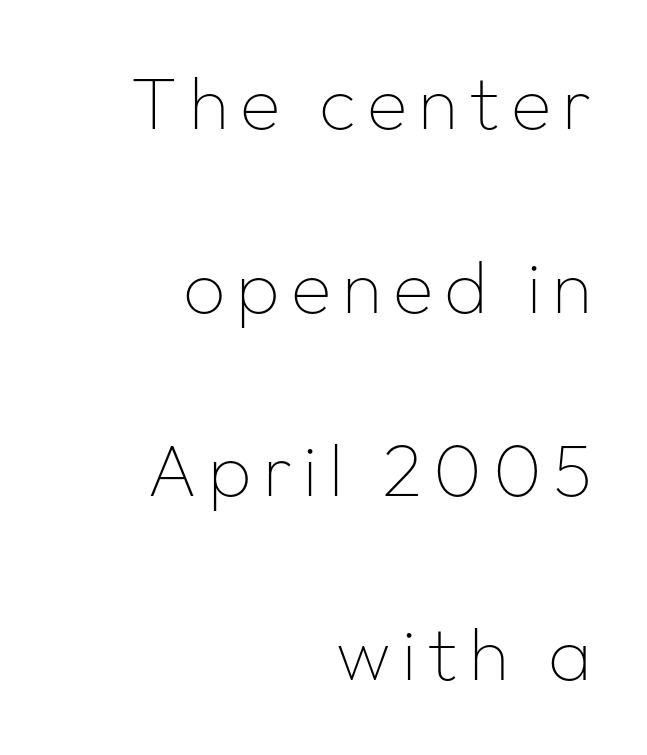
The image shows 74 px thin sans-serif type, upright; set right-aligned, loose line spacing (2.48x), not underlined; low stroke contrast and a medium x-height.
